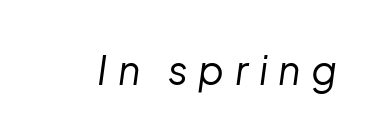
Q: Is the text bold? A: No.
Q: Is the text italic (slanted)? A: Yes, it leans right by about 8 degrees.
Q: Is the text underlined? A: No.
Q: Is the spacing between letters normal or unusually wide? A: Unusually wide.
Q: Width (condensed, normal, or wide)? A: Normal.
Q: Stroke contrast? A: Low.
Q: x-height? A: Medium.
Q: Monospaced? A: No.
